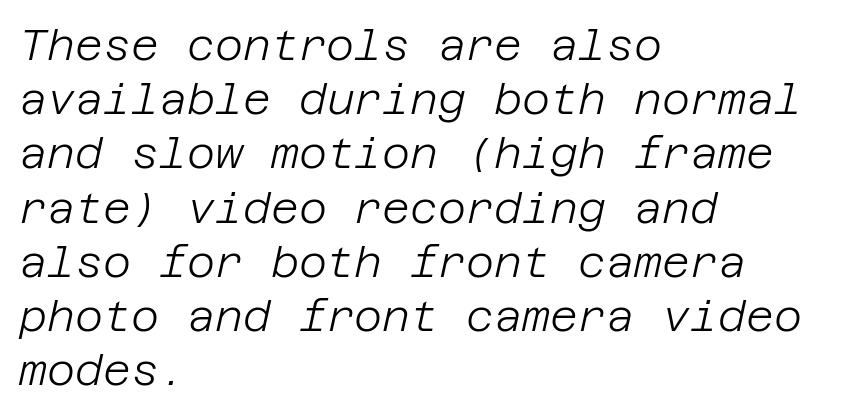
The image shows 43 px light type, italic (leaning right); set left-aligned, normal line spacing (1.26x), normal letter spacing, not underlined; low stroke contrast and a large x-height.
